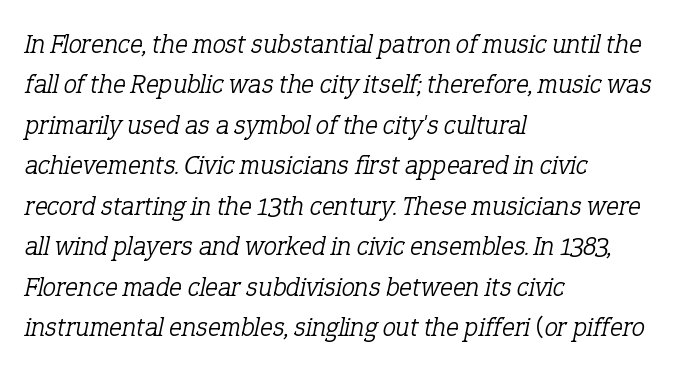
The image shows 27 px text type, italic (leaning right); set left-aligned, normal line spacing (1.5x), normal letter spacing, not underlined.
